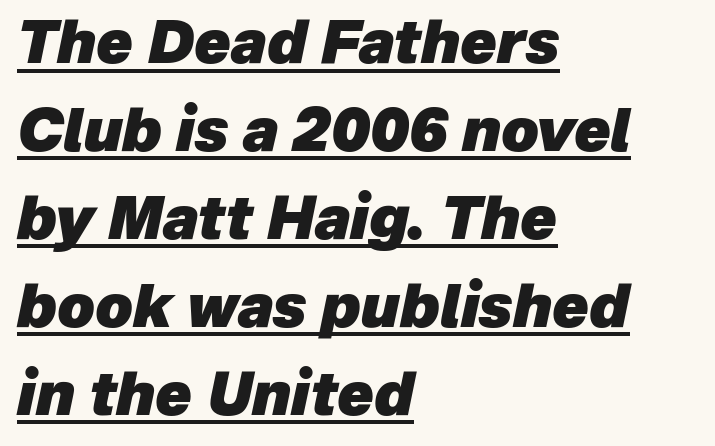
The image shows 59 px heavy type, italic (leaning right); set left-aligned, normal line spacing (1.49x), normal letter spacing, underlined; low stroke contrast and a medium x-height.
